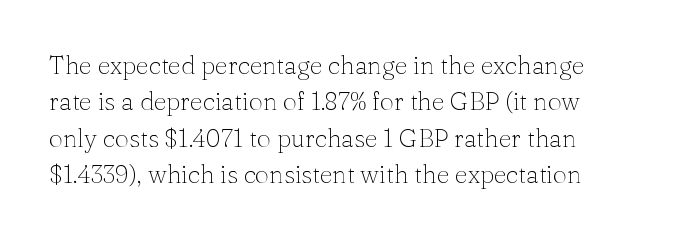
Bold? No — there's no thickening of the strokes. Unmarked baselines from the first word to the last. This sample uses plain, unmodified letter spacing. One glance says typical: line gaps are just what's usual. Is there any slant? The stems are plumb.
